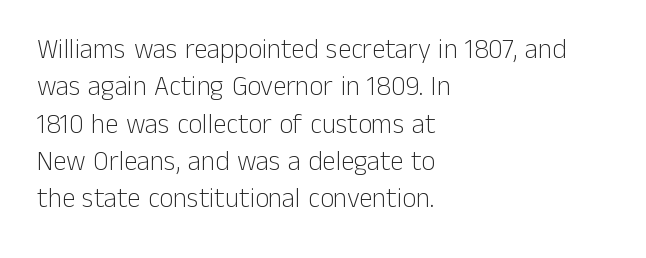
Q: Is the text bold? A: No.
Q: Is the text italic (slanted)? A: No, it is upright.
Q: Is the text underlined? A: No.
Q: How is the paragraph aligned? A: Left-aligned.
Q: Is the spacing between letters normal or unusually wide? A: Normal.
Q: Is the spacing between lines tight, normal or loose? A: Normal.
